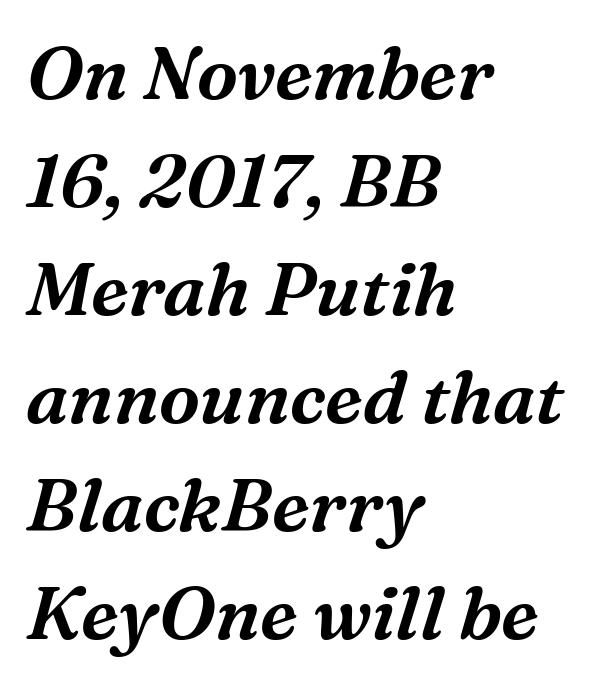
The image shows 74 px serif type, italic (leaning right); set left-aligned, normal line spacing (1.46x), normal letter spacing, not underlined; medium stroke contrast and a medium x-height.
